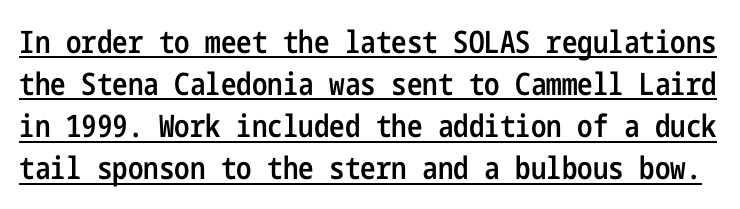
Posture: vertical. Does extra space separate the letters? No, they use regular spacing. Vertical spacing — default. Moderately thickened strokes mark this as semibold type.
